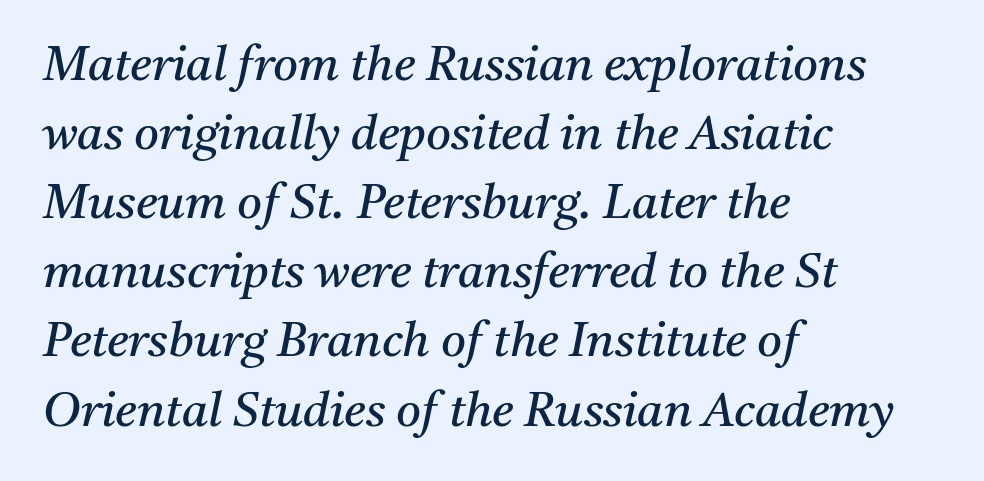
Decoration check: the copy has no underline. Looks like regular typesetting: each glyph gets only the width it needs. Is this a sans? No — the strokes have serifs. This sample is left-justified, so line endings fall wherever the words run out. Is the type slanted? Yes — the strokes lean at a clear angle.
